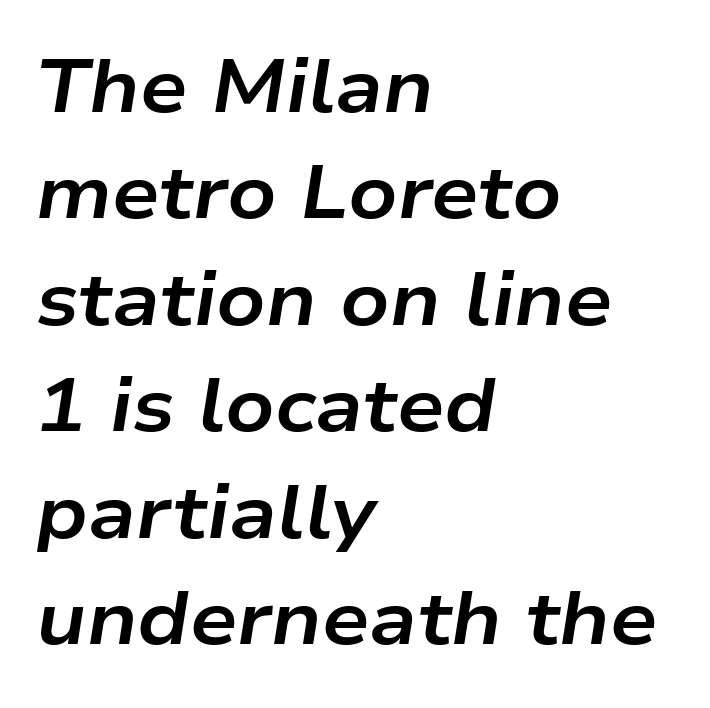
{"italic": "yes", "lean": "right", "slant_degrees": 9, "bold": "yes", "weight": "bold", "width": "wide", "stroke_contrast": "low", "x_height": "medium", "monospaced": "no", "underline": "no", "align": "left", "line_spacing": "normal", "line_spacing_ratio": 1.42, "letter_spacing": "normal", "letter_spacing_em": 0.0, "glyph_px": 75}
